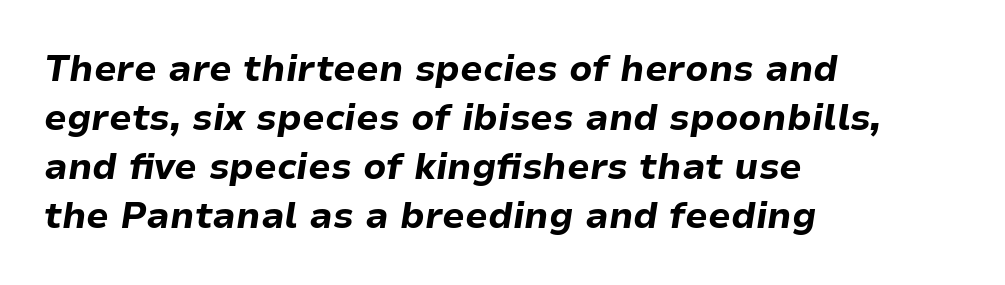
Note the varied advance widths — an 'i' is clearly narrower than an 'm'. A clean baseline with only descenders dipping below it. The paragraph has a hard left edge and a soft right edge. Emphasis-style slanted type is in use. Short note: letters normally spaced.
